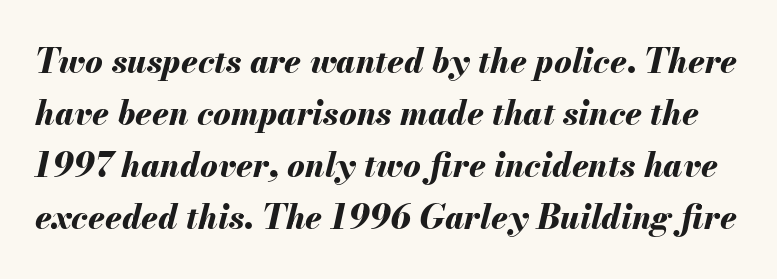
Q: Is the text bold? A: Yes.
Q: Is the text italic (slanted)? A: Yes, it leans right by about 13 degrees.
Q: Is the text underlined? A: No.
Q: Is the spacing between letters normal or unusually wide? A: Normal.
Q: Is the spacing between lines tight, normal or loose? A: Normal.
Q: Width (condensed, normal, or wide)? A: Normal.
Q: Stroke contrast? A: Medium.
Q: x-height? A: Small.
Q: Monospaced? A: No.
